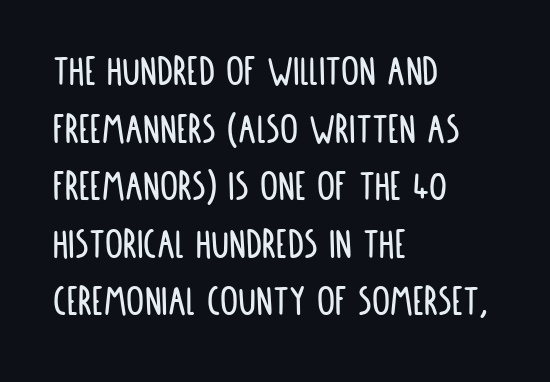
The image shows 45 px condensed sans-serif type, upright; set left-aligned, normal line spacing (1.28x), normal letter spacing, not underlined; low stroke contrast and a large x-height.
